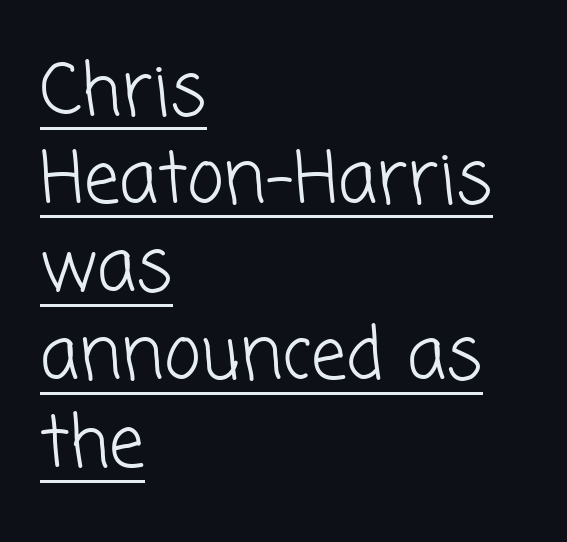
The image shows 71 px light sans-serif type; set left-aligned, line spacing 1.24x, normal letter spacing, underlined; low stroke contrast and a medium x-height.
